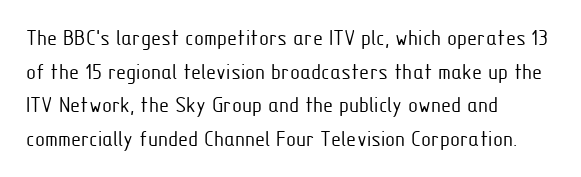
Q: Is the text bold? A: No.
Q: Is the text italic (slanted)? A: No, it is upright.
Q: Is the text underlined? A: No.
Q: How is the paragraph aligned? A: Left-aligned.
Q: Is the spacing between letters normal or unusually wide? A: Normal.
Q: Is the spacing between lines tight, normal or loose? A: Normal.
